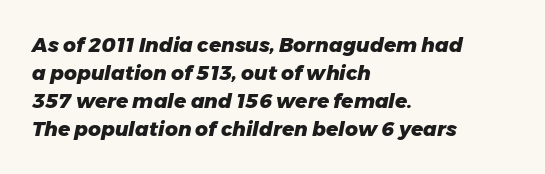
The image shows 20 px bold type, italic (leaning right); set left-aligned, normal line spacing (1.4x), normal letter spacing, not underlined.
